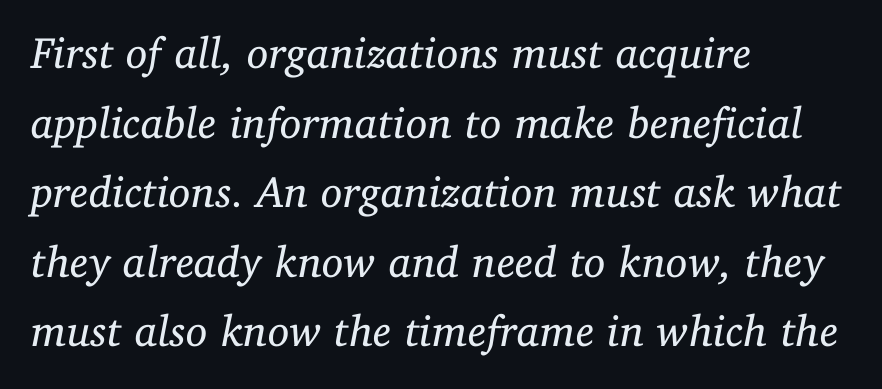
Think standard paragraph weight, or any step lighter than that. Alignment: flush left. Just letters on the line, the space beneath them empty. A typesetter would call this proportional, since set widths differ per character. The leading is moderate, giving the passage an even texture.
